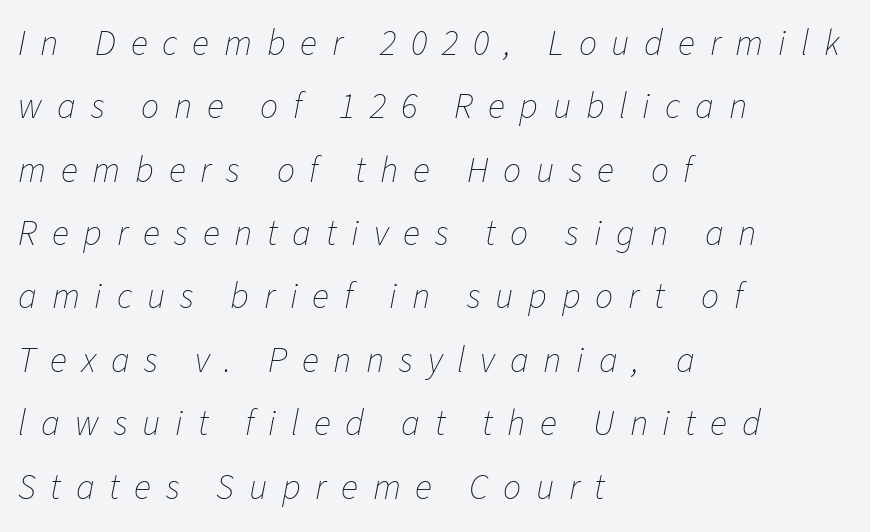
The letters advance in unequal steps, a hallmark of proportional type. Notice how the passage keeps a crisp vertical edge on the left only. The weight would be labelled regular, book, light, or lighter still. Looking at the ascenders, they clearly lean. Any mark beneath the type? The region is blank.
